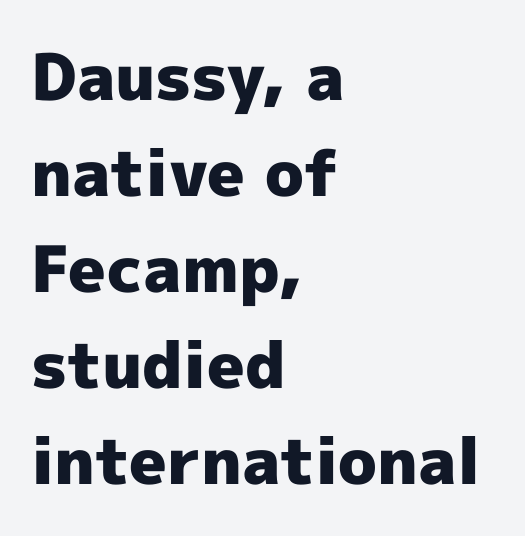
Q: Is the text bold? A: Yes.
Q: Is the text italic (slanted)? A: No, it is upright.
Q: Is the typeface a serif or a sans-serif typeface? A: Sans-serif.
Q: Is the text underlined? A: No.
Q: How is the paragraph aligned? A: Left-aligned.
Q: Is the spacing between letters normal or unusually wide? A: Normal.
Q: Is the spacing between lines tight, normal or loose? A: Normal.
Q: Width (condensed, normal, or wide)? A: Normal.
Q: x-height? A: Medium.
Q: Monospaced? A: No.
